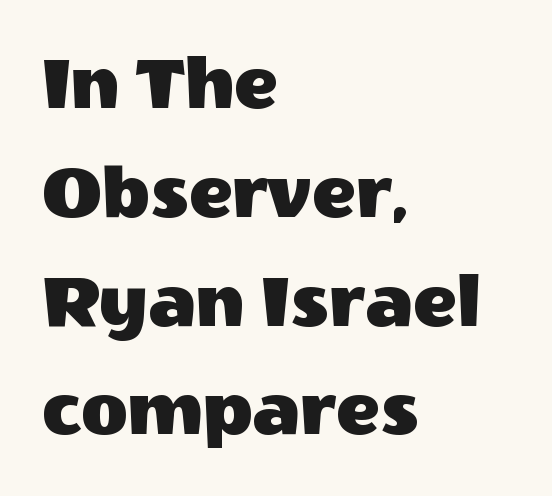
The image shows 80 px sans-serif type, upright; set left-aligned, normal line spacing (1.36x), normal letter spacing, not underlined; a large x-height.
